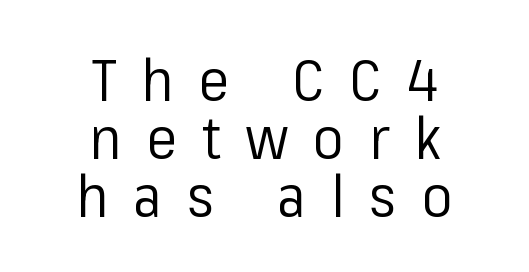
The space between consecutive lines is stingy. Tall strokes in this sample are plumb rather than angled. Bold? No — there's no thickening of the strokes. Layout note: lines centered. The passage shown is typed in a proportional face where columns would drift.
